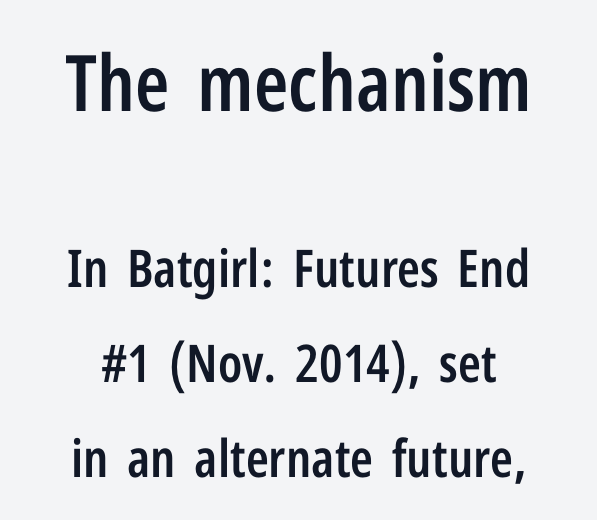
Spacing verdict: proportional, widths tailored to each character. The type sits square on the baseline with zero lean. The more generous point size was reserved for the upper chunk. The passage shown is typeset with a sans-serif family. The passage shown is not underscored anywhere. The passage is arranged like a title page — every line centered.
